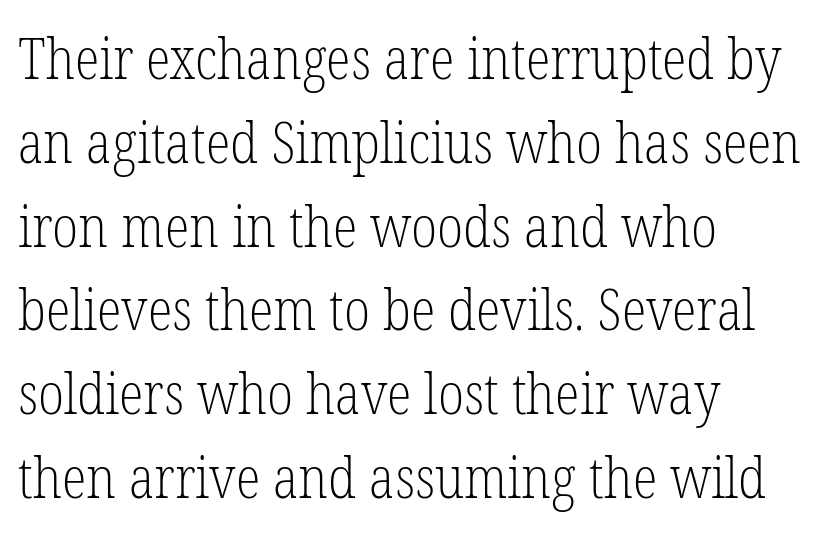
{"serif": "yes", "italic": "no", "bold": "no", "weight": "light", "width": "condensed", "stroke_contrast": "low", "x_height": "medium", "monospaced": "no", "underline": "no", "align": "left", "line_spacing": "normal", "line_spacing_ratio": 1.47, "letter_spacing": "normal", "letter_spacing_em": 0.0, "glyph_px": 57}
